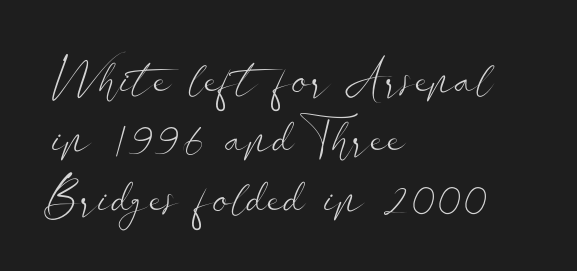
{"serif": "no", "bold": "no", "weight": "light", "width": "wide", "stroke_contrast": "low", "x_height": "small", "monospaced": "no", "underline": "no", "align": "left", "line_spacing_ratio": 1.21, "letter_spacing": "normal", "letter_spacing_em": 0.0, "glyph_px": 49}
